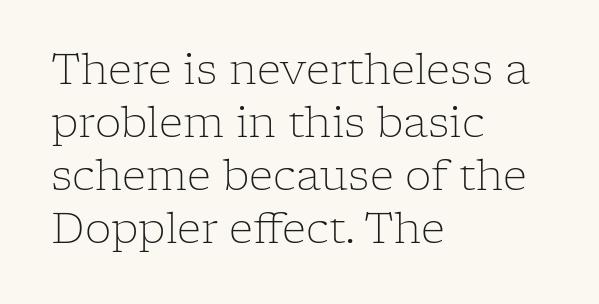
{"serif": "yes", "italic": "no", "bold": "no", "weight": "light", "width": "normal", "stroke_contrast": "low", "x_height": "medium", "monospaced": "no", "underline": "no", "align": "left", "line_spacing": "normal", "line_spacing_ratio": 1.26, "letter_spacing": "normal", "letter_spacing_em": 0.0, "glyph_px": 42}
